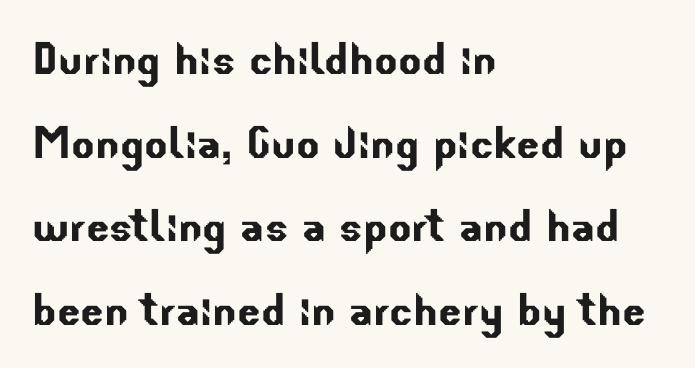
{"serif": "no", "width": "normal", "stroke_contrast": "low", "x_height": "small", "monospaced": "no", "underline": "no", "align": "left", "line_spacing": "normal", "line_spacing_ratio": 1.52, "letter_spacing": "normal", "letter_spacing_em": 0.0, "glyph_px": 55}
